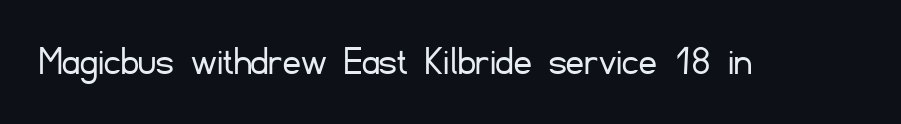
Q: Is the text bold? A: No.
Q: Is the text italic (slanted)? A: No, it is upright.
Q: Is the typeface a serif or a sans-serif typeface? A: Sans-serif.
Q: Is the text underlined? A: No.
Q: Is the spacing between letters normal or unusually wide? A: Normal.
Q: Width (condensed, normal, or wide)? A: Normal.
Q: Stroke contrast? A: Low.
Q: x-height? A: Small.
Q: Monospaced? A: No.
